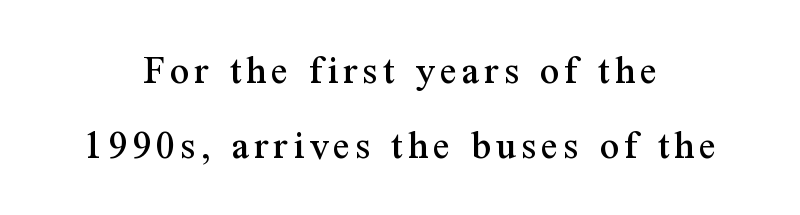
These lines are rendered in a variable-pitch font. The foot of each line stays bare and open. Look at the bottom of the vertical strokes: they flare into serifs here. Ordinary non-slanted type is in use.
